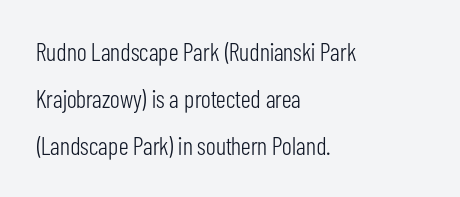
The letters sit at their default tracking, neither squeezed nor spread. Words float on clear page, feet unadorned. Teacher's note: observe the even left margin — that is flush-left alignment. Every character sits straight up, as roman type does.
